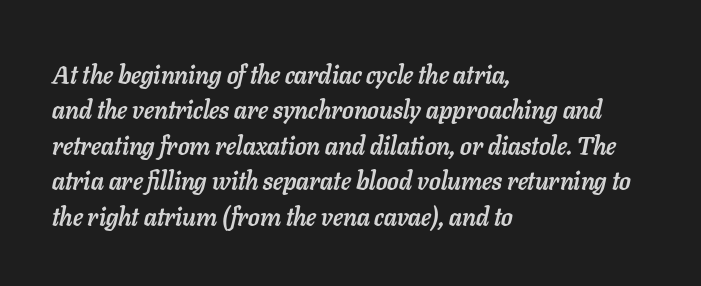
{"italic": "yes", "lean": "right", "slant_degrees": 11, "bold": "yes", "underline": "no", "align": "left", "line_spacing": "normal", "line_spacing_ratio": 1.42, "letter_spacing": "normal", "letter_spacing_em": 0.0, "glyph_px": 25}
